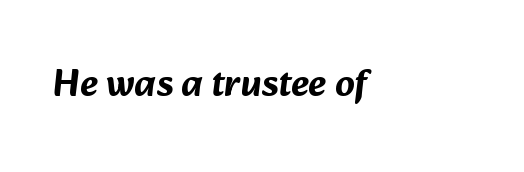
The image shows 39 px sans-serif type; set normal letter spacing, not underlined; low stroke contrast and a medium x-height.
